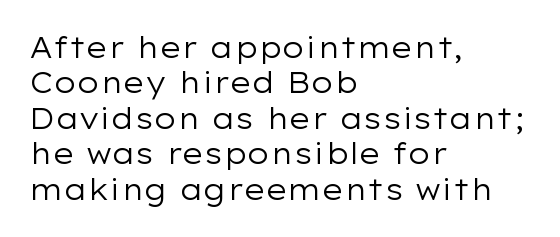
Q: Is the text bold? A: No.
Q: Is the text italic (slanted)? A: No, it is upright.
Q: Is the typeface a serif or a sans-serif typeface? A: Sans-serif.
Q: Is the text underlined? A: No.
Q: How is the paragraph aligned? A: Left-aligned.
Q: Is the spacing between letters normal or unusually wide? A: Normal.
Q: Width (condensed, normal, or wide)? A: Wide.
Q: Stroke contrast? A: Low.
Q: x-height? A: Medium.
Q: Monospaced? A: No.
